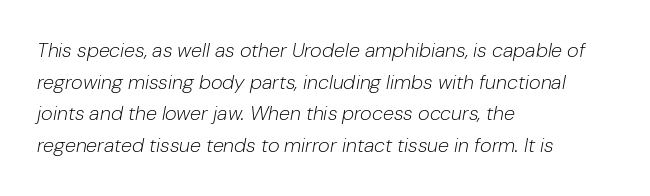
Q: Is the text bold? A: No.
Q: Is the text italic (slanted)? A: Yes, it leans right by about 10 degrees.
Q: Is the text underlined? A: No.
Q: How is the paragraph aligned? A: Left-aligned.
Q: Is the spacing between letters normal or unusually wide? A: Normal.
Q: Is the spacing between lines tight, normal or loose? A: Normal.
